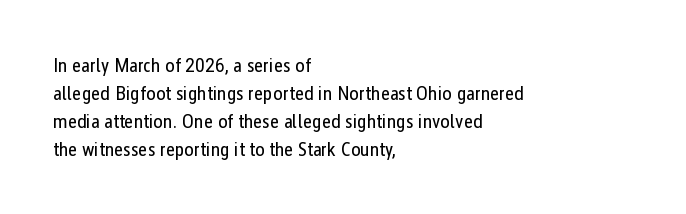
Q: Is the text bold? A: No.
Q: Is the text italic (slanted)? A: No, it is upright.
Q: Is the text underlined? A: No.
Q: How is the paragraph aligned? A: Left-aligned.
Q: Is the spacing between letters normal or unusually wide? A: Normal.
Q: Is the spacing between lines tight, normal or loose? A: Normal.
